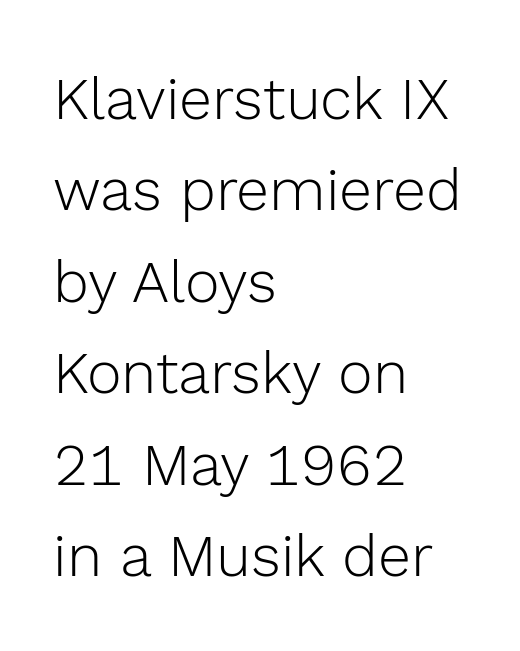
{"serif": "no", "italic": "no", "bold": "no", "weight": "light", "width": "normal", "x_height": "medium", "monospaced": "no", "underline": "no", "align": "left", "line_spacing": "normal", "line_spacing_ratio": 1.55, "letter_spacing": "normal", "letter_spacing_em": 0.0, "glyph_px": 59}
